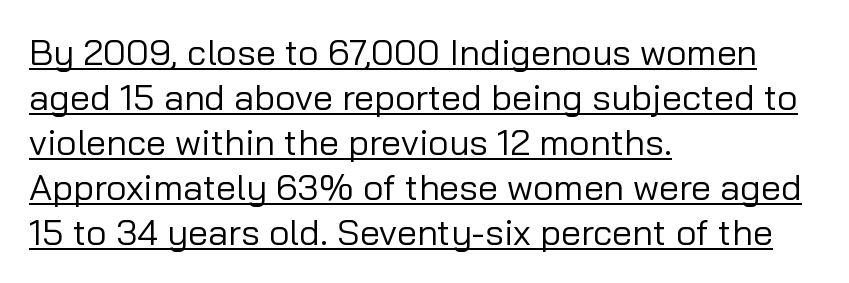
Q: Is the text bold? A: No.
Q: Is the text italic (slanted)? A: No, it is upright.
Q: Is the typeface a serif or a sans-serif typeface? A: Sans-serif.
Q: Is the text underlined? A: Yes.
Q: How is the paragraph aligned? A: Left-aligned.
Q: Is the spacing between letters normal or unusually wide? A: Normal.
Q: Is the spacing between lines tight, normal or loose? A: Normal.
Q: Width (condensed, normal, or wide)? A: Normal.
Q: Stroke contrast? A: Low.
Q: x-height? A: Medium.
Q: Monospaced? A: No.
